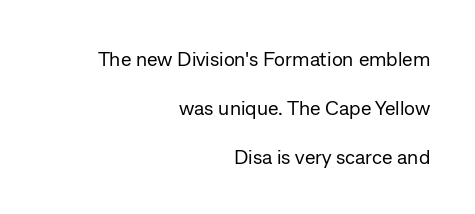
The image shows 20 px text type, upright; set right-aligned, loose line spacing (2.44x), normal letter spacing, not underlined.
